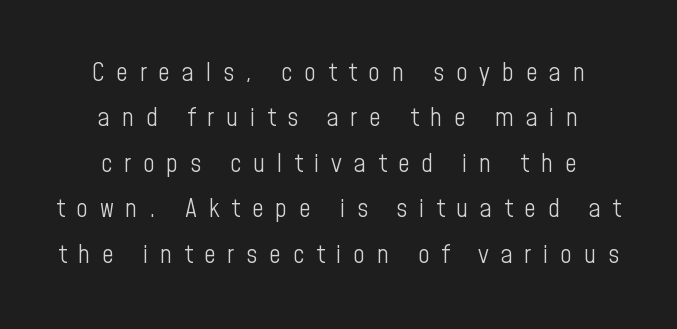
Q: Is the text bold? A: No.
Q: Is the text italic (slanted)? A: No, it is upright.
Q: Is the text underlined? A: No.
Q: How is the paragraph aligned? A: Centered.
Q: Is the spacing between letters normal or unusually wide? A: Unusually wide.
